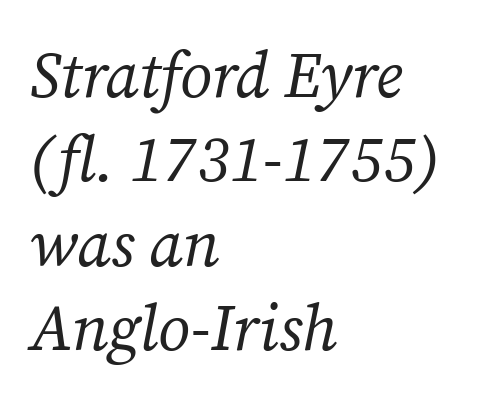
In CSS terms this would be text-align: left. Examine the stroke ends and you'll spot serifs. Italic? Definitely — the glyphs are oblique. The face used here is proportionally spaced, like ordinary book or web type. Each stroke keeps to a modest, everyday thickness or less.
